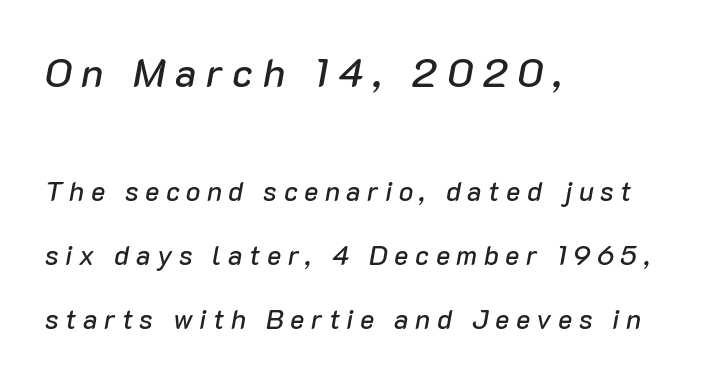
{"italic": "yes", "lean": "right", "slant_degrees": 10, "width": "normal", "stroke_contrast": "low", "x_height": "medium", "monospaced": "no", "underline": "no", "align": "left", "line_spacing": "loose", "line_spacing_ratio": 2.37, "letter_spacing": "wide", "letter_spacing_em": 0.24, "larger_block": "first", "size_ratio": 1.48, "glyph_px": 40}
